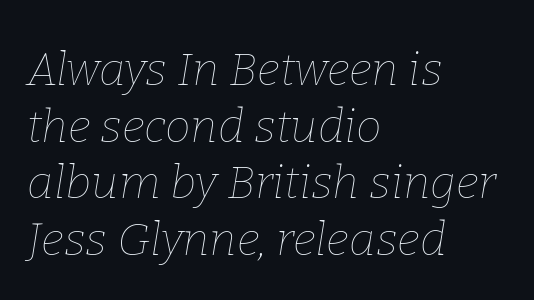
Q: Is the text bold? A: No.
Q: Is the text italic (slanted)? A: Yes, it leans right by about 9 degrees.
Q: Is the text underlined? A: No.
Q: How is the paragraph aligned? A: Left-aligned.
Q: Is the spacing between letters normal or unusually wide? A: Normal.
Q: Width (condensed, normal, or wide)? A: Normal.
Q: Stroke contrast? A: Low.
Q: x-height? A: Medium.
Q: Monospaced? A: No.
